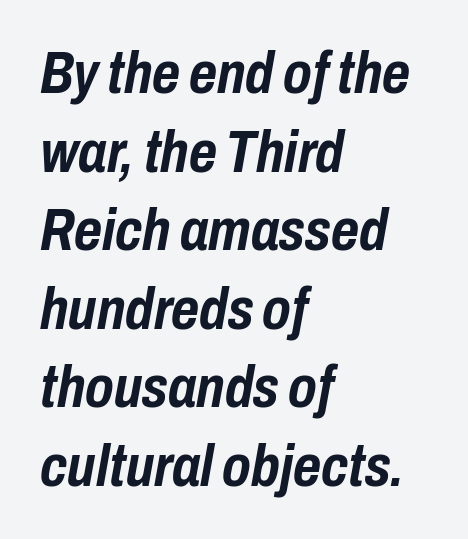
{"italic": "yes", "lean": "right", "slant_degrees": 10, "bold": "yes", "weight": "semibold", "width": "condensed", "stroke_contrast": "low", "x_height": "medium", "monospaced": "no", "underline": "no", "align": "left", "line_spacing": "normal", "line_spacing_ratio": 1.31, "letter_spacing": "normal", "letter_spacing_em": 0.0, "glyph_px": 60}
